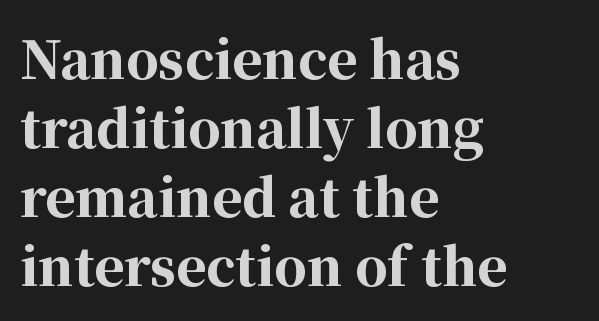
The font is running at its bold setting. The text block is weighted toward the left margin, trailing off unevenly rightward. Standard letterfit; no display-style spreading of the glyphs. The baseline area is clear.
